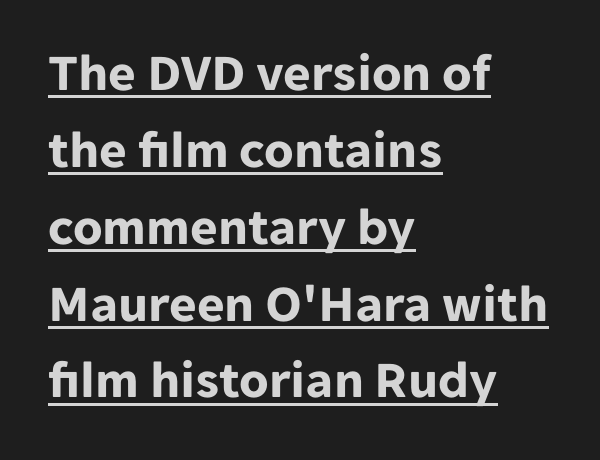
Q: Is the text bold? A: Yes.
Q: Is the text italic (slanted)? A: No, it is upright.
Q: Is the typeface a serif or a sans-serif typeface? A: Sans-serif.
Q: Is the text underlined? A: Yes.
Q: How is the paragraph aligned? A: Left-aligned.
Q: Is the spacing between letters normal or unusually wide? A: Normal.
Q: Is the spacing between lines tight, normal or loose? A: Normal.
Q: Width (condensed, normal, or wide)? A: Normal.
Q: Stroke contrast? A: Low.
Q: x-height? A: Medium.
Q: Monospaced? A: No.
